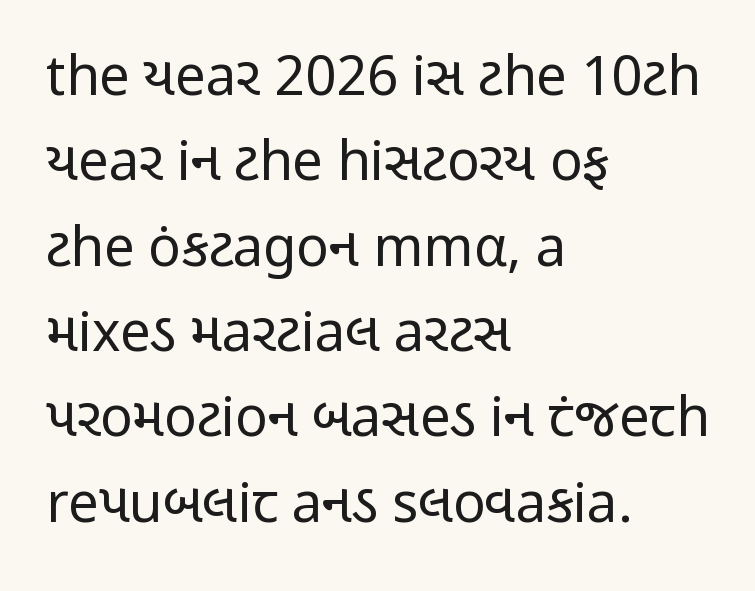
The strip under each line holds only bare page. The letterforms sit at book weight or below. Ordinary non-slanted type is in use. A sans-serif font was chosen for this passage. The rendering anchors every line to the left-hand side. How would I describe the line gaps? Plain and ordinary.
